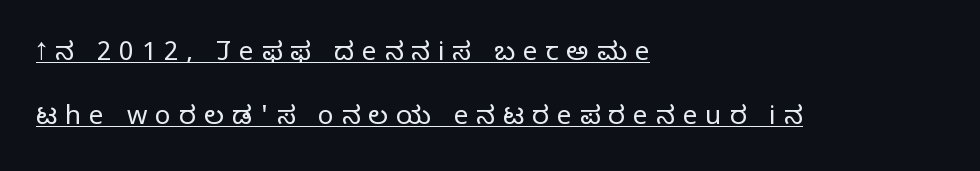
The image shows 26 px text type, upright; set left-aligned, loose line spacing (2.45x), unusually wide letter spacing (+0.31 em), underlined.
